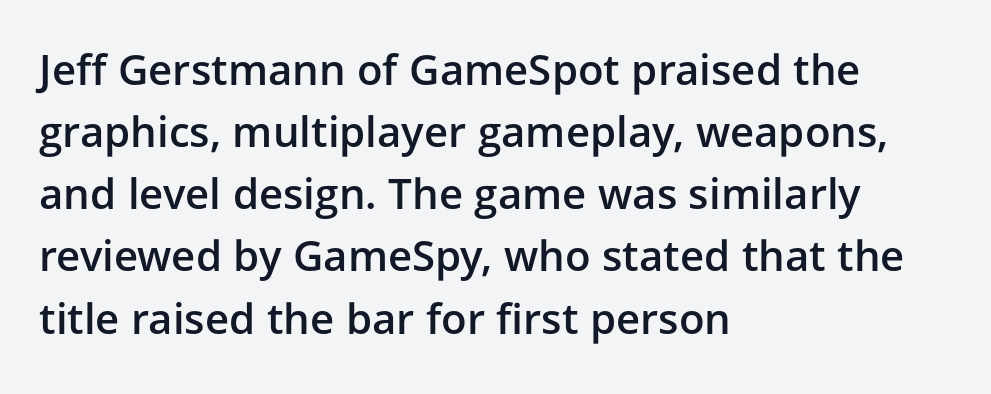
Q: Is the text bold? A: Semi-bold.
Q: Is the text italic (slanted)? A: No, it is upright.
Q: Is the typeface a serif or a sans-serif typeface? A: Sans-serif.
Q: Is the text underlined? A: No.
Q: How is the paragraph aligned? A: Left-aligned.
Q: Is the spacing between letters normal or unusually wide? A: Normal.
Q: Is the spacing between lines tight, normal or loose? A: Normal.
Q: Width (condensed, normal, or wide)? A: Normal.
Q: Stroke contrast? A: Low.
Q: x-height? A: Medium.
Q: Monospaced? A: No.
